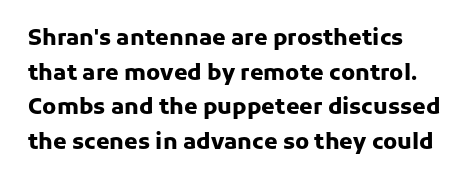
The image shows 22 px bold type, upright; set left-aligned, normal line spacing (1.57x), normal letter spacing, not underlined.
